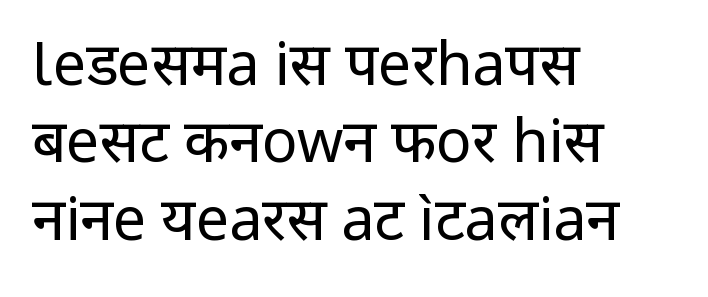
The image shows 59 px regular-weight sans-serif type, upright; set left-aligned, normal line spacing (1.31x), normal letter spacing, not underlined; low stroke contrast and a medium x-height.
